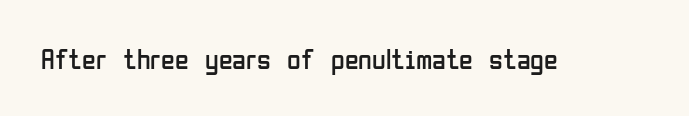
Q: Is the text bold? A: No.
Q: Is the text italic (slanted)? A: No, it is upright.
Q: Is the typeface a serif or a sans-serif typeface? A: Sans-serif.
Q: Is the text underlined? A: No.
Q: Is the spacing between letters normal or unusually wide? A: Normal.
Q: Width (condensed, normal, or wide)? A: Condensed.
Q: Stroke contrast? A: Low.
Q: x-height? A: Medium.
Q: Monospaced? A: No.
